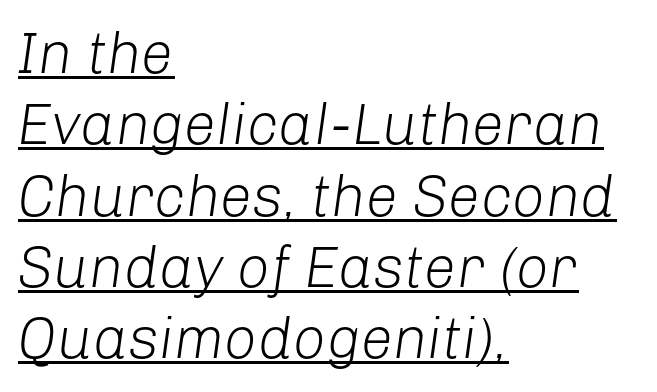
{"italic": "yes", "lean": "right", "slant_degrees": 8, "bold": "no", "weight": "light", "width": "normal", "stroke_contrast": "low", "x_height": "medium", "monospaced": "no", "underline": "yes", "align": "left", "line_spacing_ratio": 1.23, "letter_spacing": "normal", "letter_spacing_em": 0.0, "glyph_px": 58}
